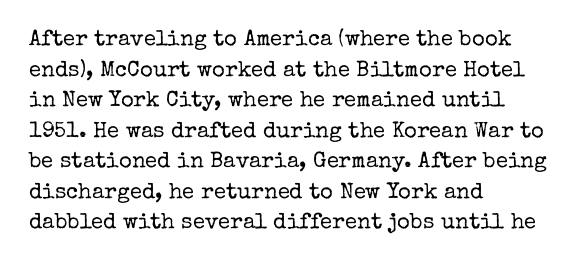
Q: Is the text bold? A: No.
Q: Is the text italic (slanted)? A: No, it is upright.
Q: Is the text underlined? A: No.
Q: How is the paragraph aligned? A: Left-aligned.
Q: Is the spacing between letters normal or unusually wide? A: Normal.
Q: Is the spacing between lines tight, normal or loose? A: Normal.
